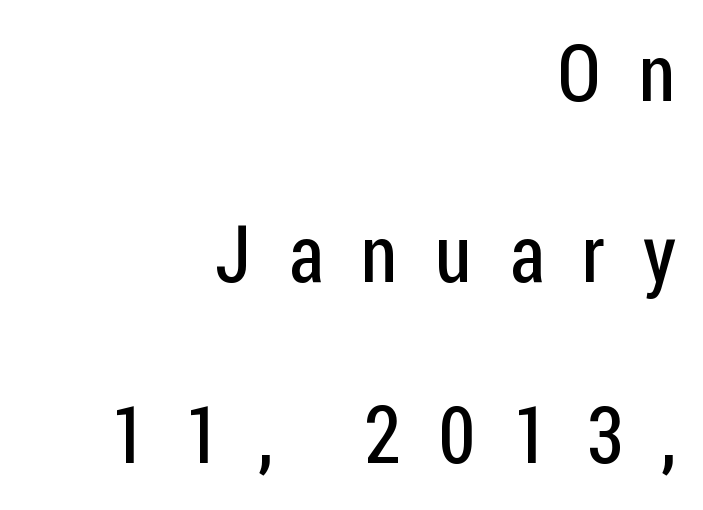
Characters follow at a spacing far wider than the type designer built in. Designer's note — italics off, roman on. Leading is clearly above the norm, producing a sparse column. Words float on clear page, feet unadorned.
